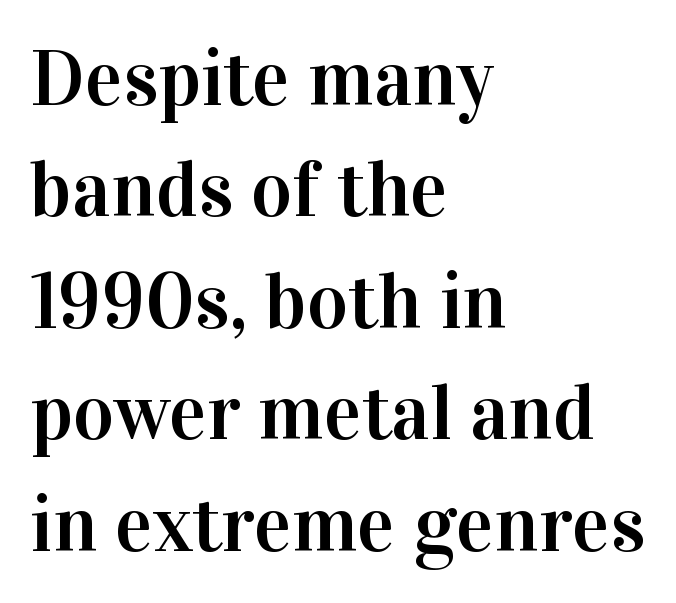
The image shows 79 px serif type, upright; set left-aligned, normal line spacing (1.41x), normal letter spacing, not underlined; high stroke contrast and a medium x-height.
